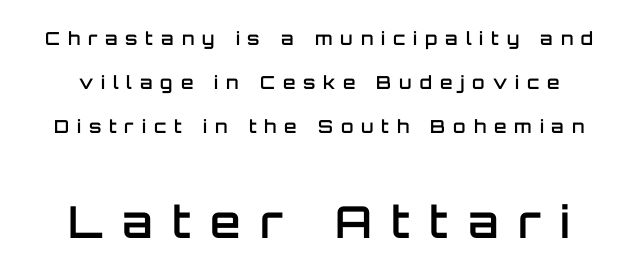
Tall strokes in this sample are plumb rather than angled. Is this a fixed-width face? No — the glyphs have proportional, varying widths. Caption: semibold face, moderately heavy strokes. Larger block? The one below; the one above is distinctly smaller. Glyph-to-glyph distance is far greater than everyday printed text. In terms of letterform style, serifs are entirely absent.
